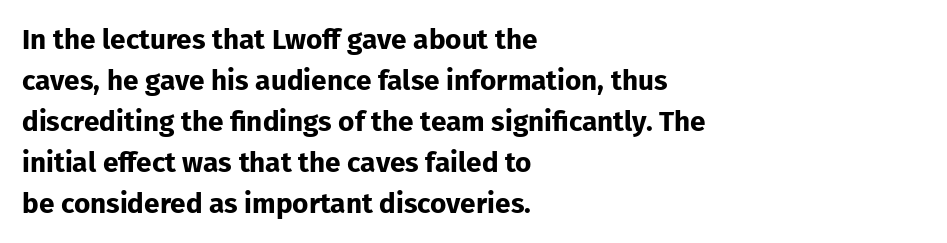
{"serif": "no", "italic": "no", "bold": "yes", "weight": "bold", "width": "normal", "stroke_contrast": "low", "x_height": "medium", "monospaced": "no", "underline": "no", "align": "left", "line_spacing": "normal", "line_spacing_ratio": 1.46, "letter_spacing": "normal", "letter_spacing_em": 0.0, "glyph_px": 28}
